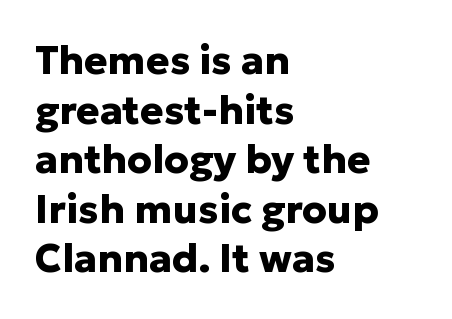
The image shows 39 px heavy sans-serif type, upright; set left-aligned, normal line spacing (1.27x), normal letter spacing, not underlined; low stroke contrast and a medium x-height.
